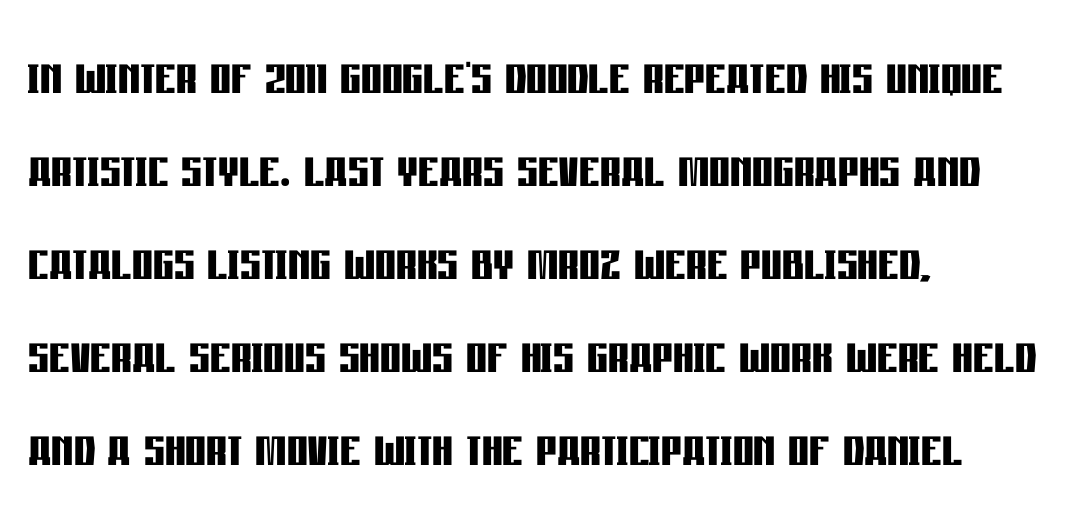
Tall strokes in this sample are plumb rather than angled. You could not count columns in this text — the font is proportionally spaced. In terms of letterform style, serifs are entirely absent. Caption: multi-line text, flush left, ragged right.
